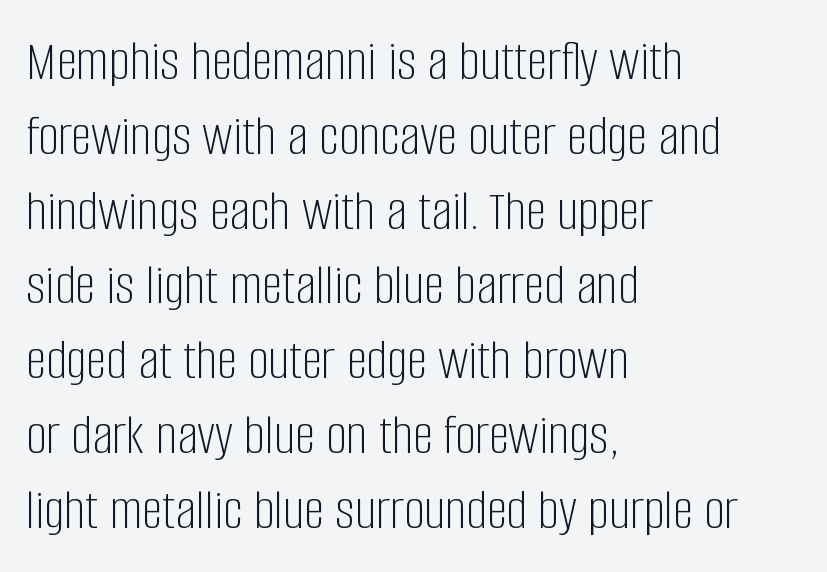
Q: Is the text bold? A: No.
Q: Is the text italic (slanted)? A: No, it is upright.
Q: Is the typeface a serif or a sans-serif typeface? A: Sans-serif.
Q: Is the text underlined? A: No.
Q: How is the paragraph aligned? A: Left-aligned.
Q: Is the spacing between letters normal or unusually wide? A: Normal.
Q: Is the spacing between lines tight, normal or loose? A: Normal.
Q: Width (condensed, normal, or wide)? A: Condensed.
Q: Stroke contrast? A: Low.
Q: x-height? A: Large.
Q: Monospaced? A: No.
